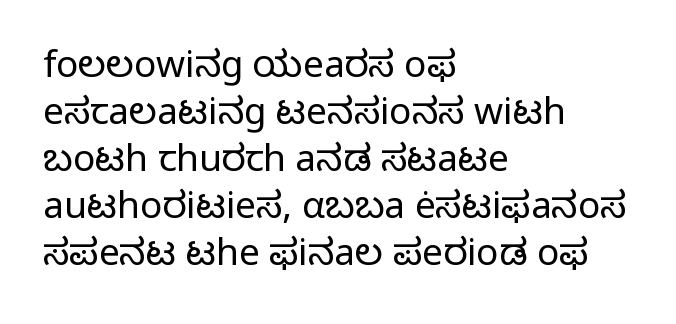
Q: Is the text bold? A: No.
Q: Is the text italic (slanted)? A: No, it is upright.
Q: Is the typeface a serif or a sans-serif typeface? A: Sans-serif.
Q: Is the text underlined? A: No.
Q: How is the paragraph aligned? A: Left-aligned.
Q: Is the spacing between letters normal or unusually wide? A: Normal.
Q: Is the spacing between lines tight, normal or loose? A: Normal.
Q: Width (condensed, normal, or wide)? A: Normal.
Q: Stroke contrast? A: Low.
Q: x-height? A: Medium.
Q: Monospaced? A: No.
